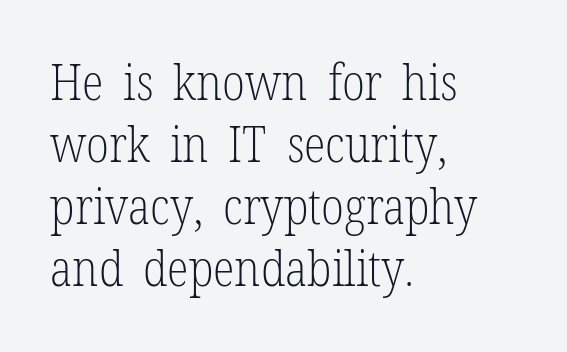
Q: Is the text bold? A: No.
Q: Is the text italic (slanted)? A: No, it is upright.
Q: Is the typeface a serif or a sans-serif typeface? A: Serif.
Q: Is the text underlined? A: No.
Q: How is the paragraph aligned? A: Left-aligned.
Q: Is the spacing between letters normal or unusually wide? A: Normal.
Q: Width (condensed, normal, or wide)? A: Condensed.
Q: Stroke contrast? A: Low.
Q: x-height? A: Medium.
Q: Monospaced? A: No.
